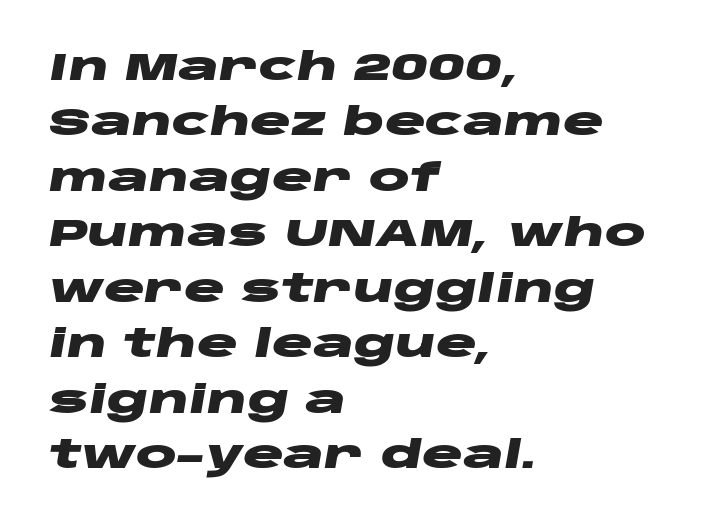
The image shows 38 px heavy, wide type, italic (leaning right); set left-aligned, normal line spacing (1.46x), normal letter spacing, not underlined; low stroke contrast and a large x-height.
